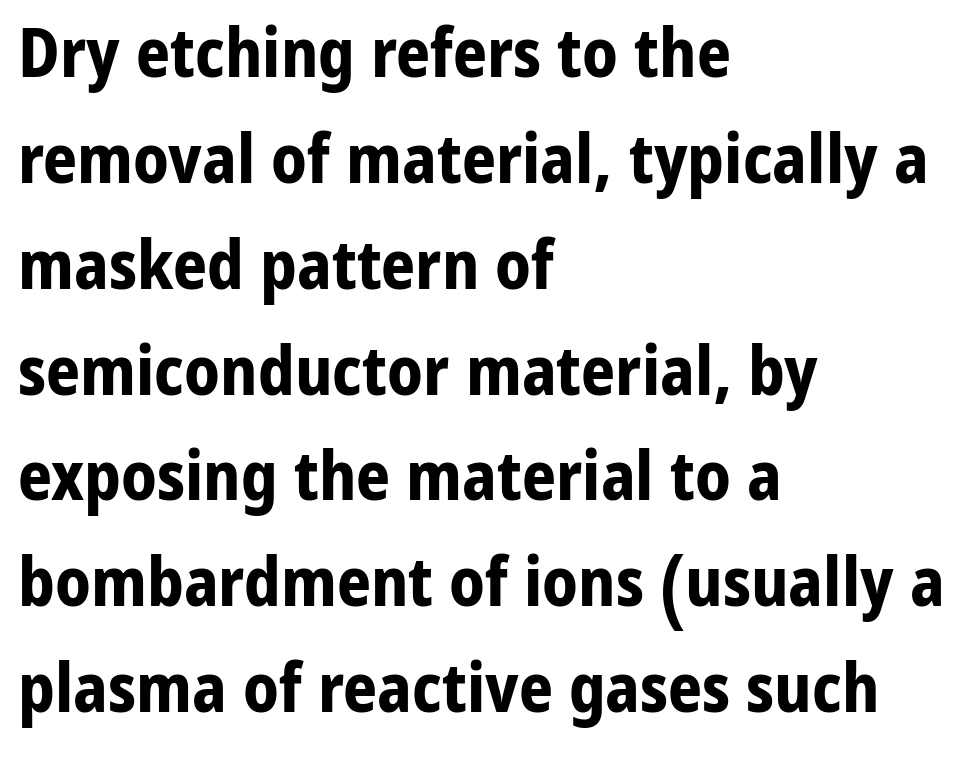
A typesetter would call this leading conventional body-copy spacing. The face used here is proportionally spaced, like ordinary book or web type. Descender tails drop into unmarked territory. Compared with a centered layout, this one pins lines to the left instead.
